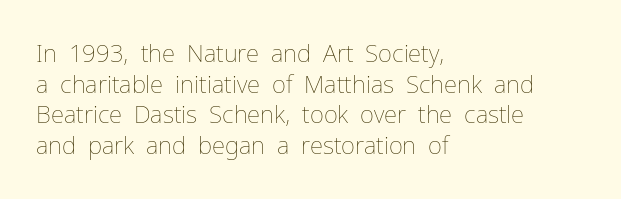
Q: Is the text bold? A: No.
Q: Is the text italic (slanted)? A: No, it is upright.
Q: Is the text underlined? A: No.
Q: How is the paragraph aligned? A: Left-aligned.
Q: Is the spacing between letters normal or unusually wide? A: Normal.
Q: Is the spacing between lines tight, normal or loose? A: Normal.
